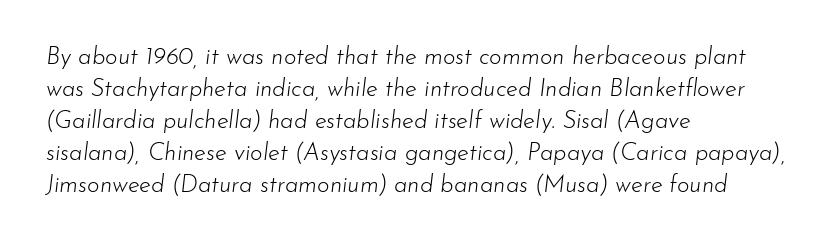
{"italic": "yes", "lean": "right", "slant_degrees": 7, "bold": "no", "underline": "no", "align": "left", "line_spacing": "normal", "line_spacing_ratio": 1.33, "letter_spacing": "normal", "letter_spacing_em": 0.0, "glyph_px": 24}
